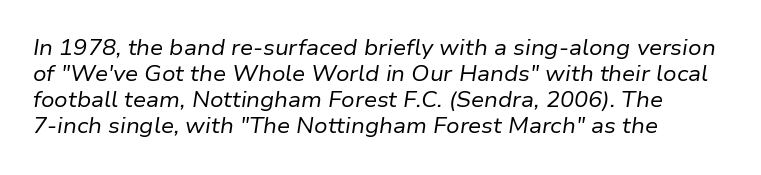
The image shows 21 px text type, italic (leaning right); set left-aligned, line spacing 1.24x, normal letter spacing, not underlined.
